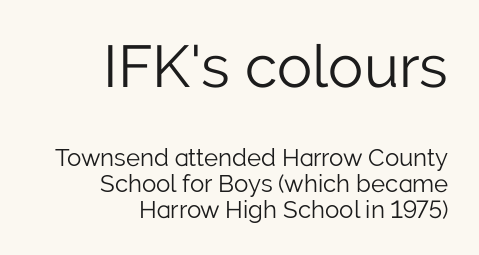
Q: Is the text bold? A: No.
Q: Is the text italic (slanted)? A: No, it is upright.
Q: Is the typeface a serif or a sans-serif typeface? A: Sans-serif.
Q: Is the text underlined? A: No.
Q: How is the paragraph aligned? A: Right-aligned.
Q: Is the spacing between letters normal or unusually wide? A: Normal.
Q: Is the spacing between lines tight, normal or loose? A: Tight.
Q: Which block of text is set in a larger size, the first (top) or the second (bottom)? A: The first (top) one.
Q: Width (condensed, normal, or wide)? A: Normal.
Q: Stroke contrast? A: Low.
Q: x-height? A: Medium.
Q: Monospaced? A: No.
